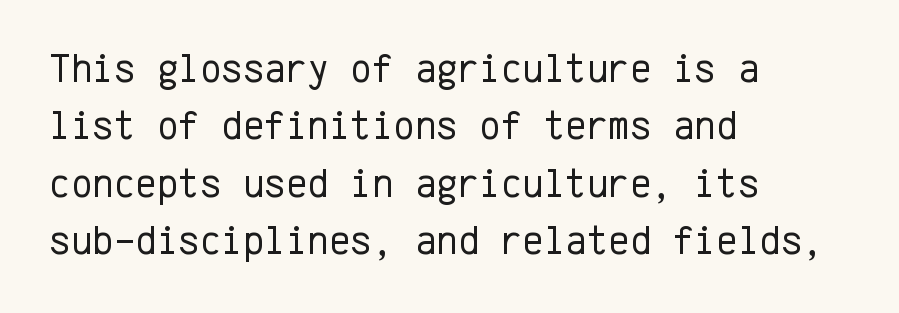
Heft: none added — not bold. The rendering uses a moderate line-height, typical for paragraphs. Letter spacing: default. The typesetter chose a ragged-right arrangement here.
